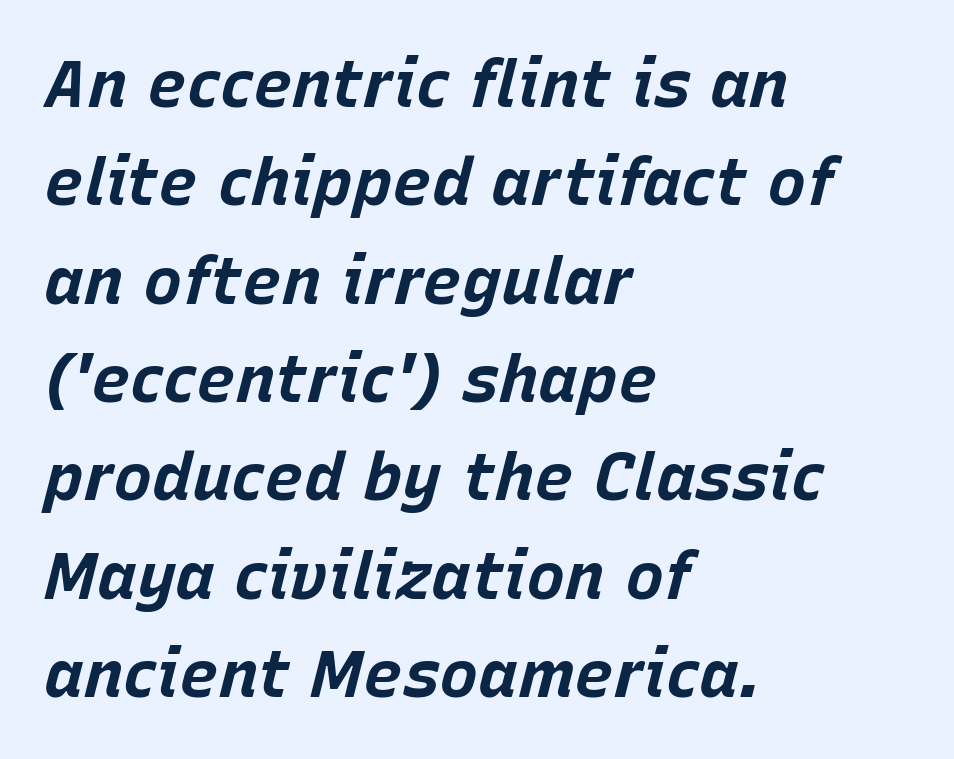
The image shows 66 px bold type, italic (leaning right); set left-aligned, normal line spacing (1.49x), normal letter spacing, not underlined; low stroke contrast and a large x-height.
